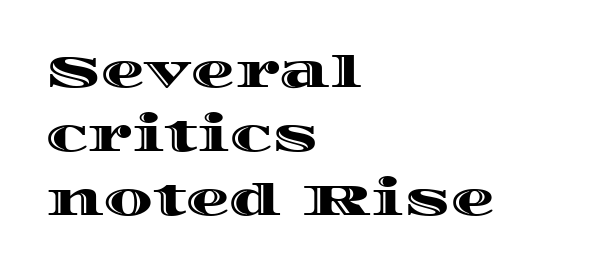
{"italic": "no", "width": "wide", "x_height": "large", "monospaced": "no", "underline": "no", "align": "left", "line_spacing": "normal", "line_spacing_ratio": 1.45, "letter_spacing": "normal", "letter_spacing_em": 0.0, "glyph_px": 44}
